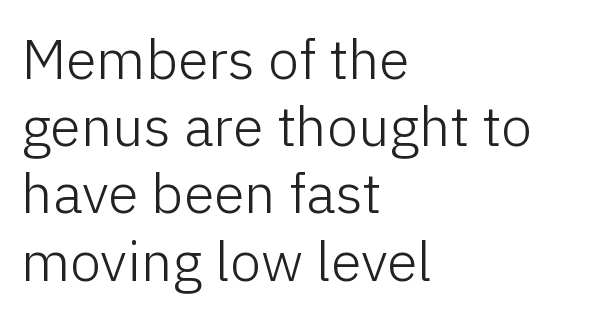
The image shows 56 px light sans-serif type, upright; set left-aligned, line spacing 1.2x, normal letter spacing, not underlined; low stroke contrast and a medium x-height.
